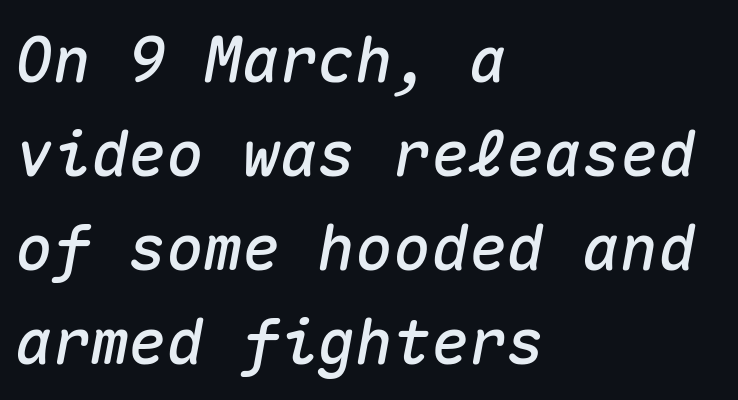
{"italic": "yes", "lean": "right", "slant_degrees": 10, "width": "normal", "stroke_contrast": "medium", "x_height": "medium", "monospaced": "yes", "underline": "no", "align": "left", "line_spacing": "normal", "line_spacing_ratio": 1.49, "letter_spacing": "normal", "letter_spacing_em": 0.0, "glyph_px": 63}
